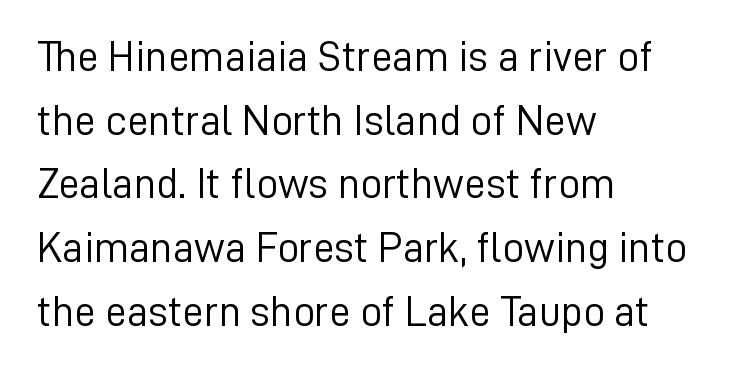
The image shows 43 px light sans-serif type, upright; set left-aligned, normal line spacing (1.48x), normal letter spacing, not underlined; low stroke contrast and a medium x-height.
